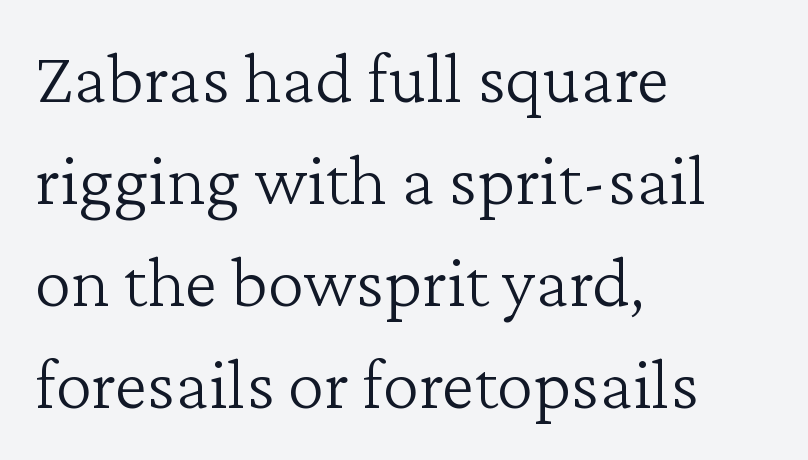
Little horizontal feet cap the strokes, marking this as serif type. Heft: none added — not bold. Each row of text sits above clean, open space. Proportional: the letters do not fall into vertical columns. Vertical spacing — default.
